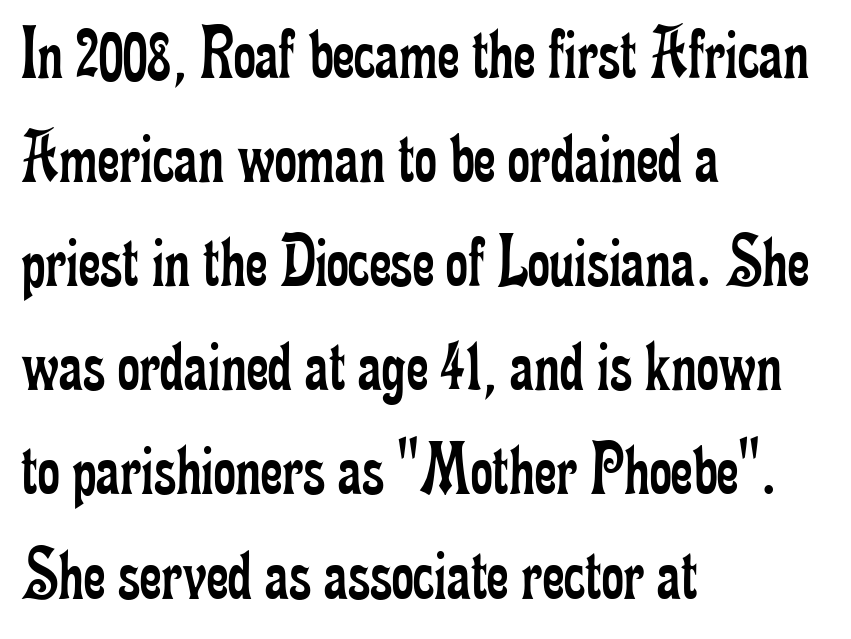
{"serif": "yes", "italic": "no", "bold": "no", "weight": "regular", "width": "condensed", "stroke_contrast": "low", "x_height": "small", "monospaced": "no", "underline": "no", "align": "left", "line_spacing": "normal", "line_spacing_ratio": 1.37, "letter_spacing": "normal", "letter_spacing_em": 0.0, "glyph_px": 76}
